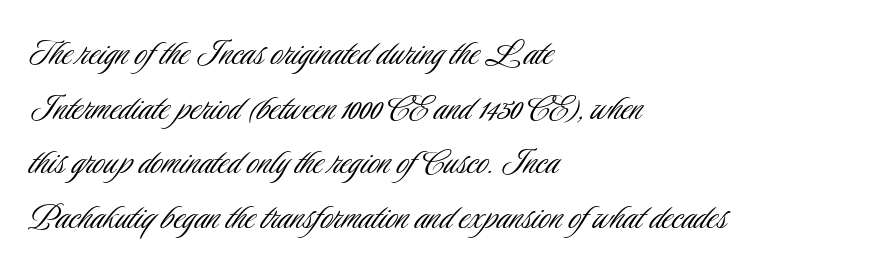
In terms of letterform style, serifs are entirely absent. Underline: absent. Students, note that the glyphs here touch the page at normal intervals.
